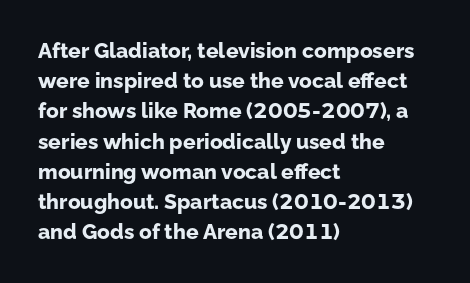
{"italic": "no", "bold": "yes", "underline": "no", "align": "left", "line_spacing": "normal", "line_spacing_ratio": 1.44, "letter_spacing": "normal", "letter_spacing_em": 0.0, "glyph_px": 21}
